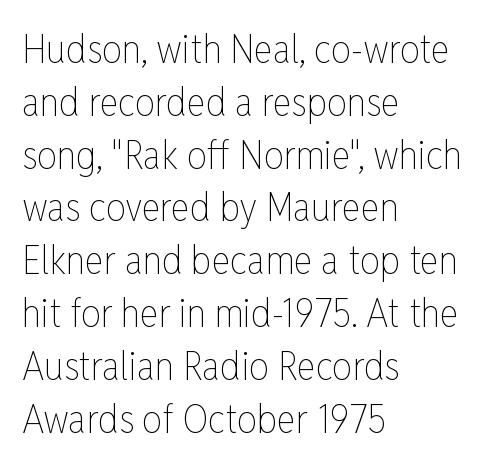
Nope, not italic — everything's standing straight. Is this a heavy cut? Hardly; it is regular or lighter. Look at the tracking — it's just the regular setting, nothing added. Which margin do the lines hug? The left one — the right edge is uneven. One glance says typical: line gaps are just what's usual. Varying glyph widths throughout — classic text-font behaviour.
